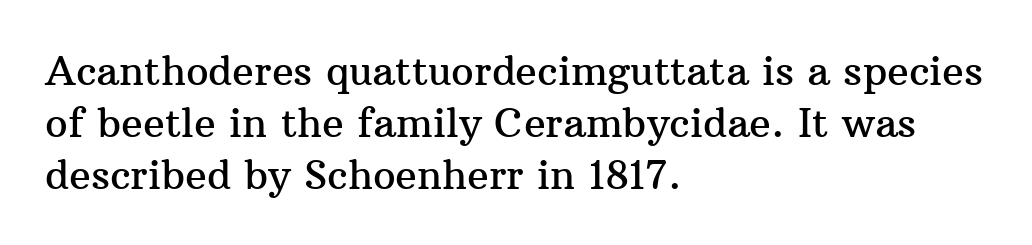
Where is the straight margin? On the left. Old-style or modern, the face here clearly has serifs. Here the designer chose a conventional face with non-uniform glyph widths. Italic: no, the glyphs are upright roman. The passage shown has conventional tracking throughout.
